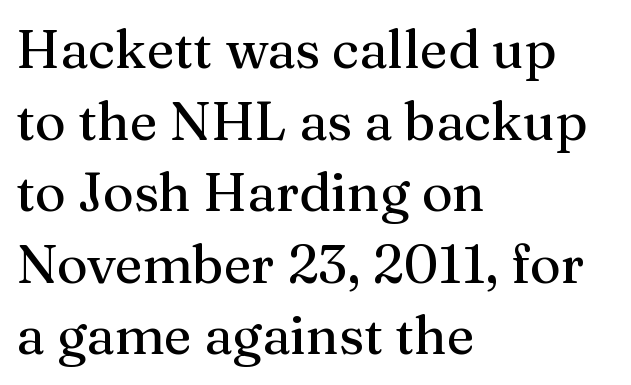
Where is the straight margin? On the left. You can tell from the footed stems that serif type was used. The specimen reads as upright at a glance. Type without underlining.
